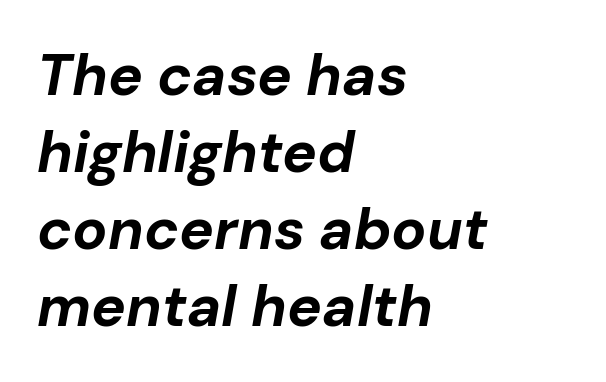
{"italic": "yes", "lean": "right", "slant_degrees": 10, "bold": "yes", "weight": "bold", "width": "normal", "stroke_contrast": "low", "x_height": "medium", "monospaced": "no", "underline": "no", "align": "left", "line_spacing": "normal", "line_spacing_ratio": 1.33, "letter_spacing": "normal", "letter_spacing_em": 0.0, "glyph_px": 58}
